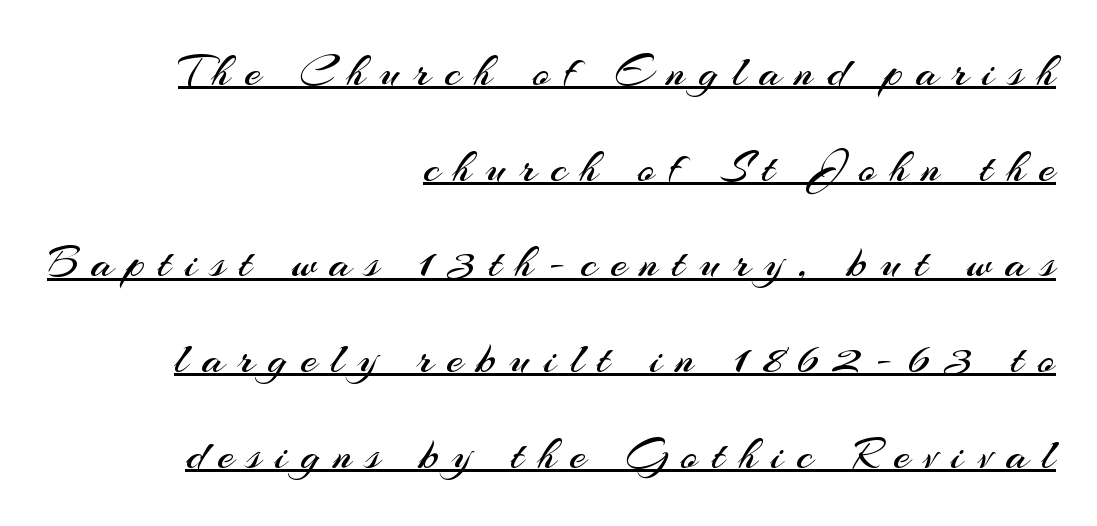
Q: Is the text bold? A: No.
Q: Is the text italic (slanted)? A: Yes.
Q: Is the typeface a serif or a sans-serif typeface? A: Sans-serif.
Q: Is the text underlined? A: Yes.
Q: How is the paragraph aligned? A: Right-aligned.
Q: Is the spacing between letters normal or unusually wide? A: Unusually wide.
Q: Is the spacing between lines tight, normal or loose? A: Loose.
Q: Width (condensed, normal, or wide)? A: Normal.
Q: Stroke contrast? A: Medium.
Q: x-height? A: Small.
Q: Monospaced? A: No.
